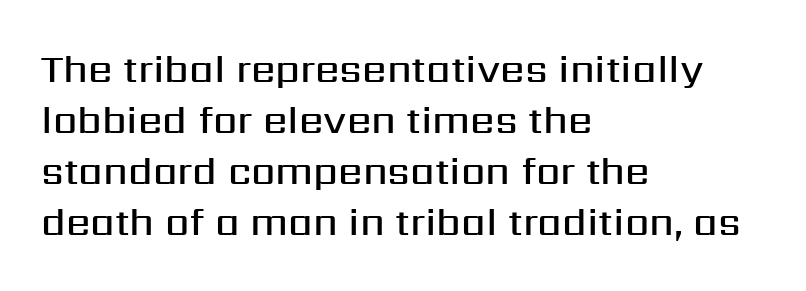
Honestly, the letter spacing is just normal — you wouldn't notice it. The rag falls on the right side of this text block. Looks like regular typesetting: each glyph gets only the width it needs. Each glyph is drawn with semibold strokes, heavier than normal yet not fully bold.
